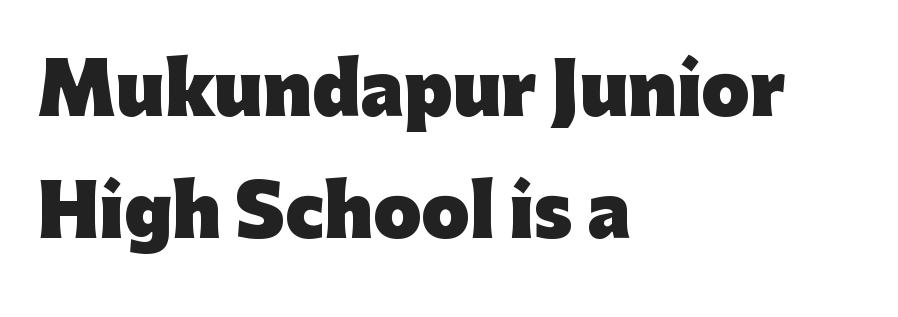
Q: Is the text bold? A: Yes.
Q: Is the text italic (slanted)? A: No, it is upright.
Q: Is the typeface a serif or a sans-serif typeface? A: Sans-serif.
Q: Is the text underlined? A: No.
Q: How is the paragraph aligned? A: Left-aligned.
Q: Is the spacing between letters normal or unusually wide? A: Normal.
Q: Width (condensed, normal, or wide)? A: Normal.
Q: Stroke contrast? A: Low.
Q: x-height? A: Medium.
Q: Monospaced? A: No.
